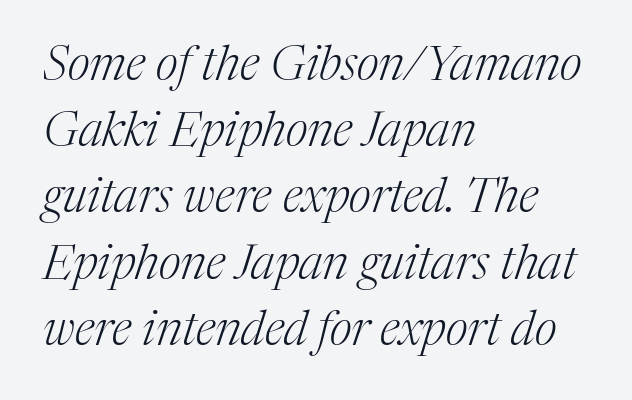
Q: Is the text bold? A: No.
Q: Is the text italic (slanted)? A: Yes, it leans right by about 17 degrees.
Q: Is the typeface a serif or a sans-serif typeface? A: Serif.
Q: Is the text underlined? A: No.
Q: How is the paragraph aligned? A: Left-aligned.
Q: Is the spacing between letters normal or unusually wide? A: Normal.
Q: Is the spacing between lines tight, normal or loose? A: Normal.
Q: Width (condensed, normal, or wide)? A: Normal.
Q: Stroke contrast? A: Medium.
Q: x-height? A: Medium.
Q: Monospaced? A: No.
